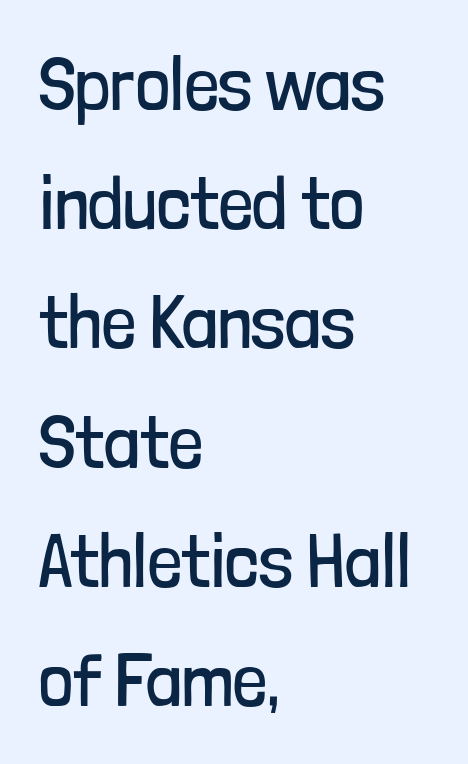
Nope, not italic — everything's standing straight. These lines are composed in type without serifs. The typeface has the unassuming heft of standard copy or less. Words appear dense and cohesive because spacing is normal. Looks like regular typesetting: each glyph gets only the width it needs.
